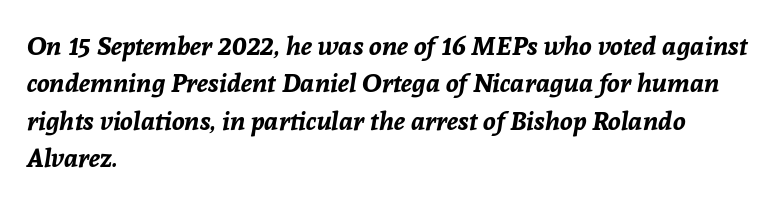
{"italic": "yes", "lean": "right", "slant_degrees": 8, "bold": "yes", "underline": "no", "align": "left", "line_spacing": "normal", "line_spacing_ratio": 1.44, "letter_spacing": "normal", "letter_spacing_em": 0.0, "glyph_px": 26}
